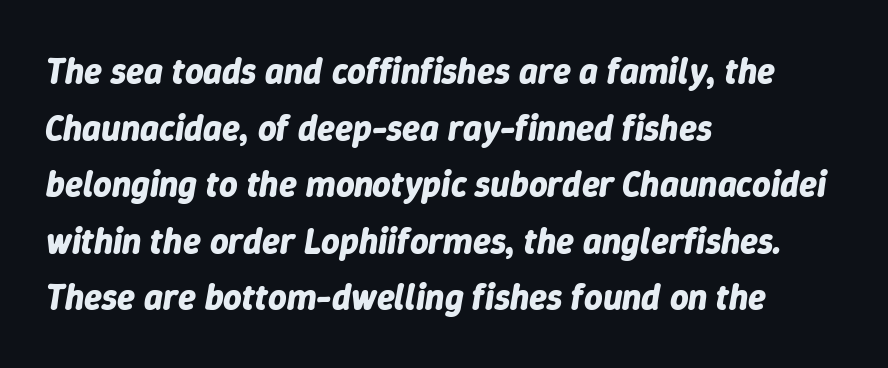
The image shows 36 px bold type, italic (leaning right); set left-aligned, normal line spacing (1.57x), normal letter spacing, not underlined; low stroke contrast and a medium x-height.
